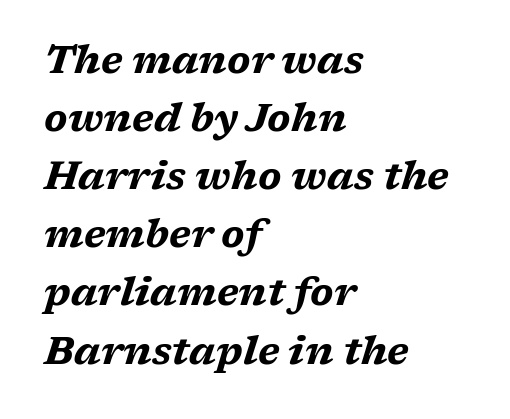
{"italic": "yes", "lean": "right", "slant_degrees": 17, "bold": "yes", "weight": "bold", "width": "wide", "stroke_contrast": "medium", "x_height": "medium", "monospaced": "no", "underline": "no", "align": "left", "line_spacing": "normal", "line_spacing_ratio": 1.49, "letter_spacing": "normal", "letter_spacing_em": 0.0, "glyph_px": 39}
